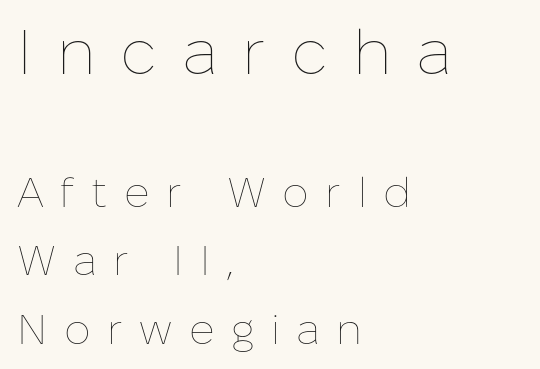
{"italic": "no", "bold": "no", "weight": "thin", "width": "normal", "stroke_contrast": "low", "x_height": "medium", "monospaced": "no", "underline": "no", "align": "left", "line_spacing": "normal", "line_spacing_ratio": 1.62, "letter_spacing": "wide", "letter_spacing_em": 0.39, "larger_block": "first", "size_ratio": 1.5, "glyph_px": 63}
